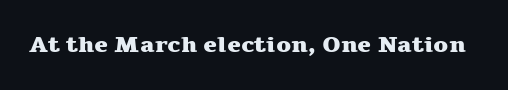
The image shows 23 px bold type, upright; set normal letter spacing, not underlined.
